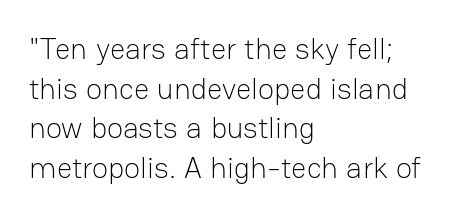
The image shows 30 px light sans-serif type, upright; set left-aligned, normal line spacing (1.32x), normal letter spacing, not underlined; low stroke contrast and a medium x-height.
